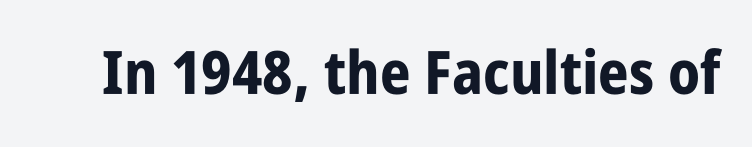
Underlining? Definitely not there. Chunky letters — that's bold for sure. Spacing verdict: proportional, widths tailored to each character. Characters follow at the spacing the type designer built in.
